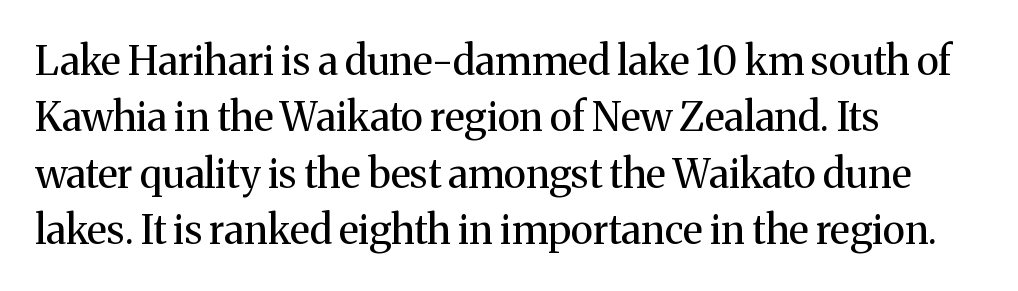
{"serif": "yes", "italic": "no", "bold": "no", "weight": "regular", "width": "normal", "stroke_contrast": "medium", "x_height": "medium", "monospaced": "no", "underline": "no", "align": "left", "line_spacing": "normal", "line_spacing_ratio": 1.41, "letter_spacing": "normal", "letter_spacing_em": 0.0, "glyph_px": 40}
